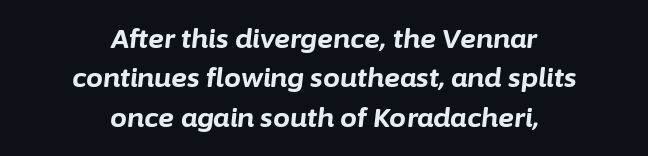
Q: Is the text bold? A: Yes.
Q: Is the text italic (slanted)? A: Yes, it leans right by about 6 degrees.
Q: Is the text underlined? A: No.
Q: How is the paragraph aligned? A: Centered.
Q: Is the spacing between letters normal or unusually wide? A: Normal.
Q: Is the spacing between lines tight, normal or loose? A: Normal.
